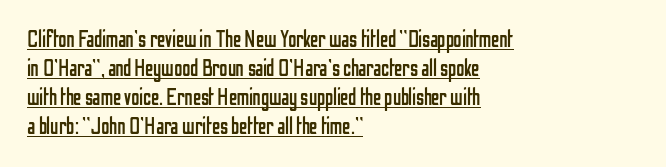
The image shows 23 px text type, upright; set left-aligned, normal line spacing (1.26x), normal letter spacing, underlined.
